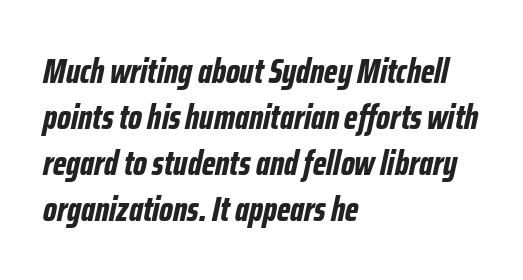
{"italic": "yes", "lean": "right", "slant_degrees": 12, "bold": "yes", "weight": "bold", "width": "condensed", "stroke_contrast": "low", "x_height": "medium", "monospaced": "no", "underline": "no", "align": "left", "line_spacing": "normal", "line_spacing_ratio": 1.31, "letter_spacing": "normal", "letter_spacing_em": 0.0, "glyph_px": 35}
